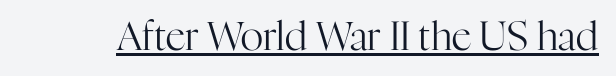
Q: Is the text bold? A: No.
Q: Is the text italic (slanted)? A: No, it is upright.
Q: Is the typeface a serif or a sans-serif typeface? A: Serif.
Q: Is the text underlined? A: Yes.
Q: Is the spacing between letters normal or unusually wide? A: Normal.
Q: Width (condensed, normal, or wide)? A: Normal.
Q: Stroke contrast? A: High.
Q: x-height? A: Medium.
Q: Monospaced? A: No.
